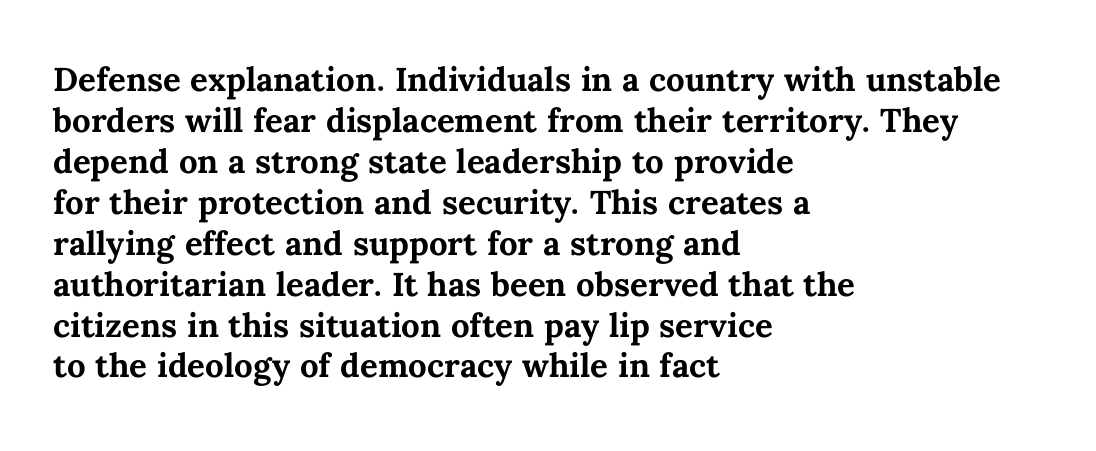
Q: Is the text bold? A: Yes.
Q: Is the text italic (slanted)? A: No, it is upright.
Q: Is the text underlined? A: No.
Q: How is the paragraph aligned? A: Left-aligned.
Q: Is the spacing between letters normal or unusually wide? A: Normal.
Q: Width (condensed, normal, or wide)? A: Normal.
Q: Stroke contrast? A: Medium.
Q: x-height? A: Medium.
Q: Monospaced? A: No.
